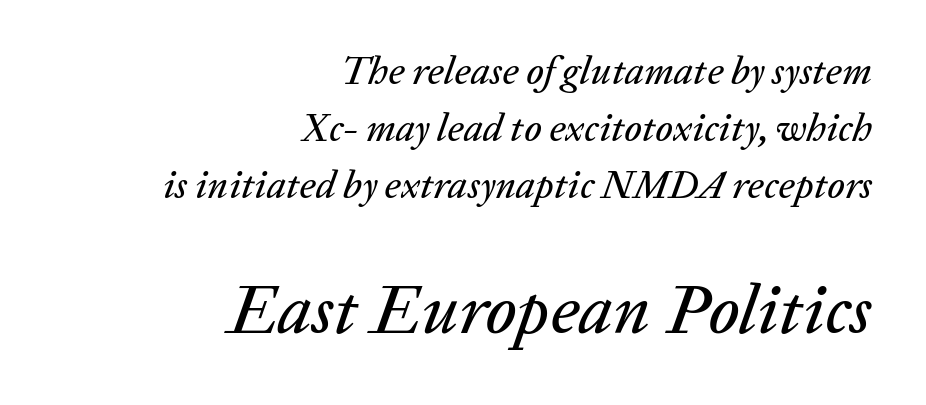
The following chunk of copy outweighs the initial chunk in type size. Compared with ordinary roman type, these characters are visibly tilted. Any mark beneath the type? The region is blank. Observe the ordinary spacing: letters are neighbours, not strangers. Horizontally, the lines are justified to the trailing edge only. The leading is moderate, giving the passage an even texture.
